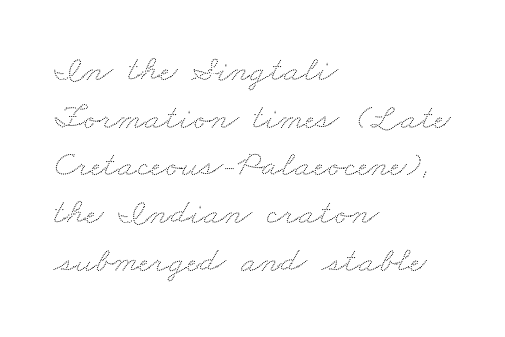
The passage shown stacks its lines at a standard gap. How are the letters spaced? Ordinarily, with no added tracking. Caption: multi-line text, flush left, ragged right. The foot of each line stays bare and open. Note the varied advance widths — an 'i' is clearly narrower than an 'm'.
